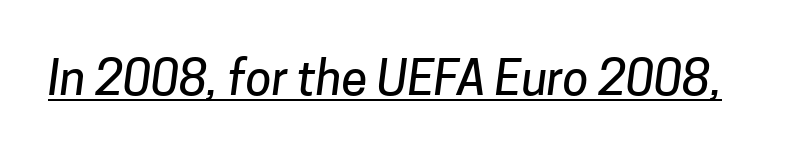
Q: Is the typeface a serif or a sans-serif typeface? A: Sans-serif.
Q: Is the text underlined? A: Yes.
Q: Is the spacing between letters normal or unusually wide? A: Normal.
Q: Width (condensed, normal, or wide)? A: Normal.
Q: Stroke contrast? A: Low.
Q: x-height? A: Medium.
Q: Monospaced? A: No.
